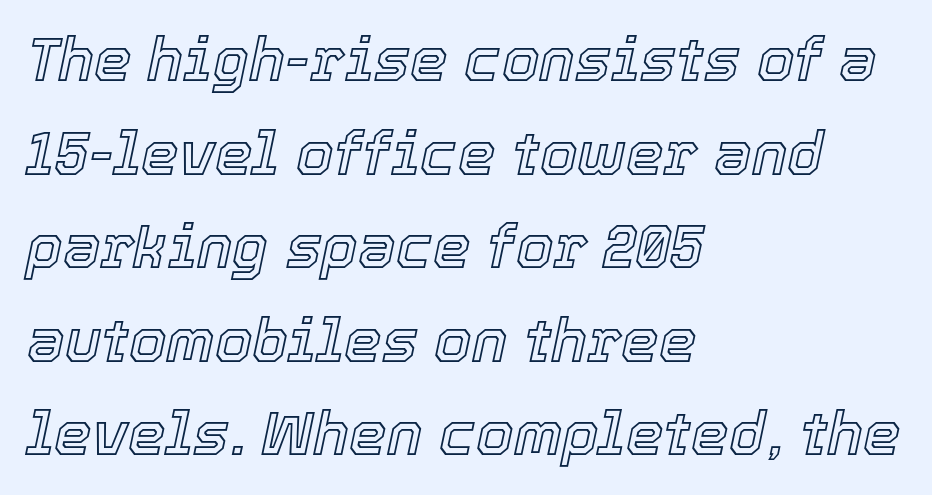
{"italic": "yes", "lean": "right", "slant_degrees": 12, "width": "normal", "x_height": "medium", "monospaced": "no", "underline": "no", "align": "left", "line_spacing": "normal", "line_spacing_ratio": 1.56, "letter_spacing": "normal", "letter_spacing_em": 0.0, "glyph_px": 60}
